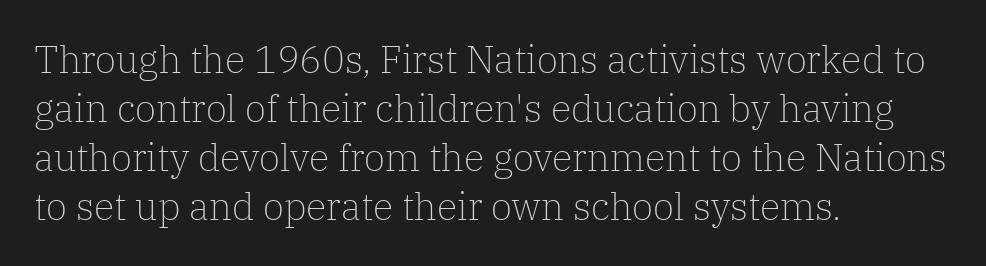
Q: Is the text bold? A: No.
Q: Is the text italic (slanted)? A: No, it is upright.
Q: Is the typeface a serif or a sans-serif typeface? A: Serif.
Q: Is the text underlined? A: No.
Q: How is the paragraph aligned? A: Left-aligned.
Q: Is the spacing between letters normal or unusually wide? A: Normal.
Q: Is the spacing between lines tight, normal or loose? A: Normal.
Q: Width (condensed, normal, or wide)? A: Normal.
Q: Stroke contrast? A: Low.
Q: x-height? A: Medium.
Q: Monospaced? A: No.
